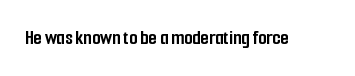
Q: Is the text bold? A: Yes.
Q: Is the text italic (slanted)? A: No, it is upright.
Q: Is the text underlined? A: No.
Q: Is the spacing between letters normal or unusually wide? A: Normal.
